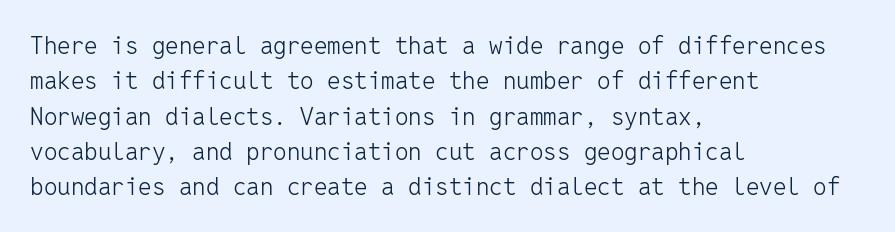
Q: Is the text bold? A: No.
Q: Is the text italic (slanted)? A: No, it is upright.
Q: Is the text underlined? A: No.
Q: How is the paragraph aligned? A: Left-aligned.
Q: Is the spacing between letters normal or unusually wide? A: Normal.
Q: Is the spacing between lines tight, normal or loose? A: Normal.
